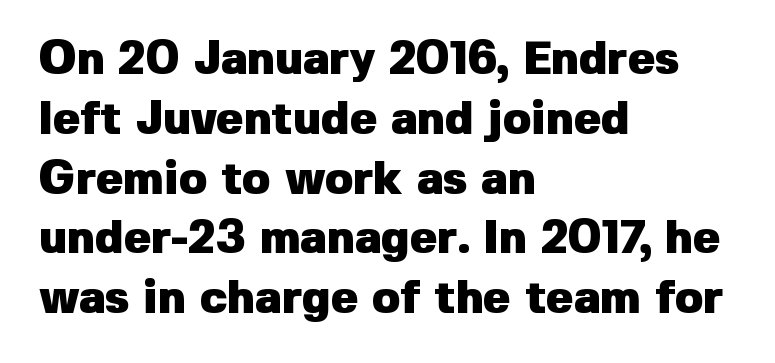
Q: Is the text bold? A: Yes.
Q: Is the text italic (slanted)? A: No, it is upright.
Q: Is the typeface a serif or a sans-serif typeface? A: Sans-serif.
Q: Is the text underlined? A: No.
Q: How is the paragraph aligned? A: Left-aligned.
Q: Is the spacing between letters normal or unusually wide? A: Normal.
Q: Is the spacing between lines tight, normal or loose? A: Normal.
Q: Width (condensed, normal, or wide)? A: Normal.
Q: Stroke contrast? A: Low.
Q: x-height? A: Medium.
Q: Monospaced? A: No.
